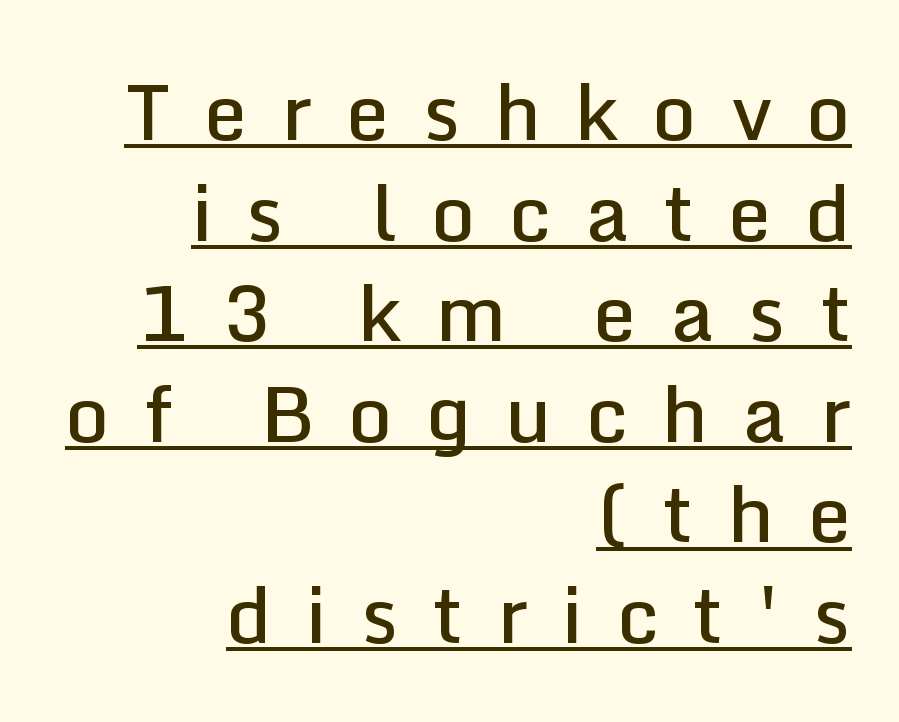
{"serif": "no", "italic": "no", "bold": "semi", "weight": "semibold", "width": "normal", "stroke_contrast": "low", "x_height": "medium", "monospaced": "no", "underline": "yes", "align": "right", "line_spacing": "normal", "line_spacing_ratio": 1.29, "letter_spacing": "wide", "letter_spacing_em": 0.43, "glyph_px": 78}
